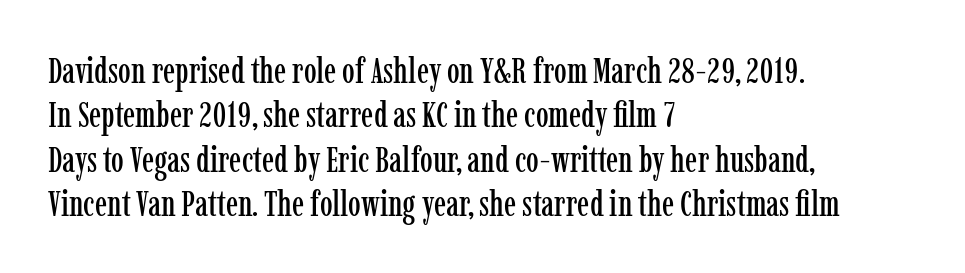
One-word summary of the alignment: left. Italic: no, the glyphs are upright roman. Typographically, this falls in the serif category. Each letter keeps its own natural width here, so spacing adapts to shape. The words here are not underlined. These lines keep a tight, regular rhythm from letter to letter.
